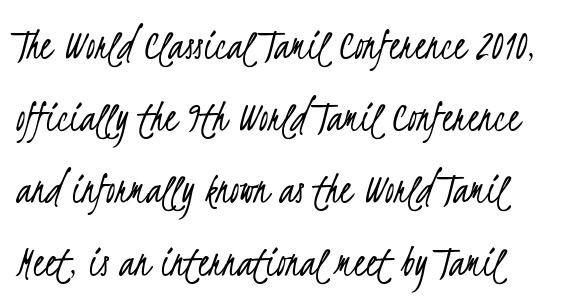
Each new line begins a customary step beneath the previous one. Typeset ragged right — the left edge is the straight one. The font family rendered here belongs to the sans-serif group. Do the characters align in a grid? No, the font is proportional. No word sits above an underline.
